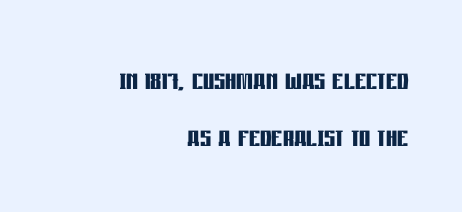
The image shows 35 px semibold, condensed sans-serif type, upright; set right-aligned, normal line spacing (1.64x), normal letter spacing, not underlined; low stroke contrast and a large x-height.
